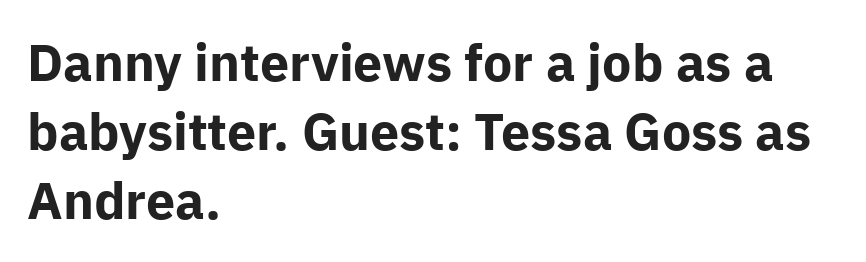
Q: Is the text bold? A: Yes.
Q: Is the text italic (slanted)? A: No, it is upright.
Q: Is the typeface a serif or a sans-serif typeface? A: Sans-serif.
Q: Is the text underlined? A: No.
Q: How is the paragraph aligned? A: Left-aligned.
Q: Is the spacing between letters normal or unusually wide? A: Normal.
Q: Is the spacing between lines tight, normal or loose? A: Normal.
Q: Width (condensed, normal, or wide)? A: Normal.
Q: Stroke contrast? A: Low.
Q: x-height? A: Medium.
Q: Monospaced? A: No.
